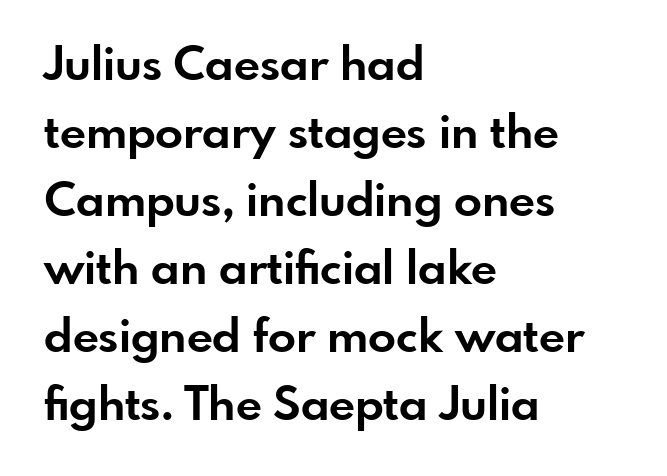
{"serif": "no", "italic": "no", "bold": "yes", "weight": "bold", "width": "normal", "stroke_contrast": "low", "x_height": "small", "monospaced": "no", "underline": "no", "align": "left", "line_spacing": "normal", "line_spacing_ratio": 1.48, "letter_spacing": "normal", "letter_spacing_em": 0.0, "glyph_px": 46}
